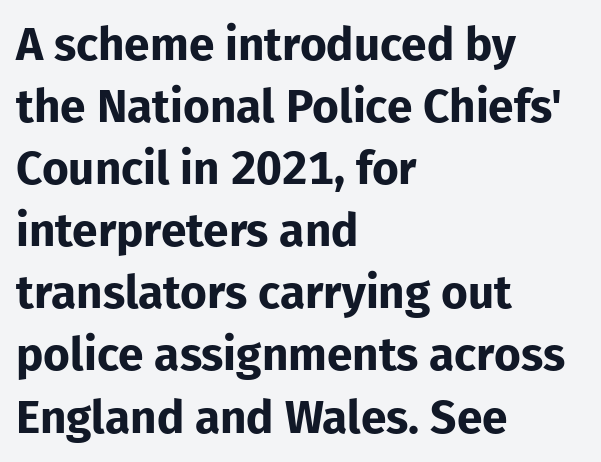
The image shows 46 px bold sans-serif type, upright; set left-aligned, normal line spacing (1.35x), normal letter spacing, not underlined; low stroke contrast and a medium x-height.
